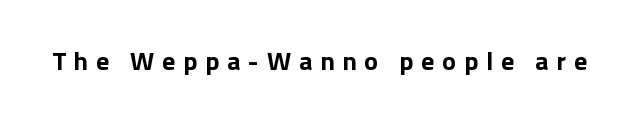
The face used here has the dense, thick strokes of a bold. Descender tails drop into unmarked territory. The typography opts for an upright posture over an oblique one. Students, note that the glyphs here are deliberately spaced far apart.
